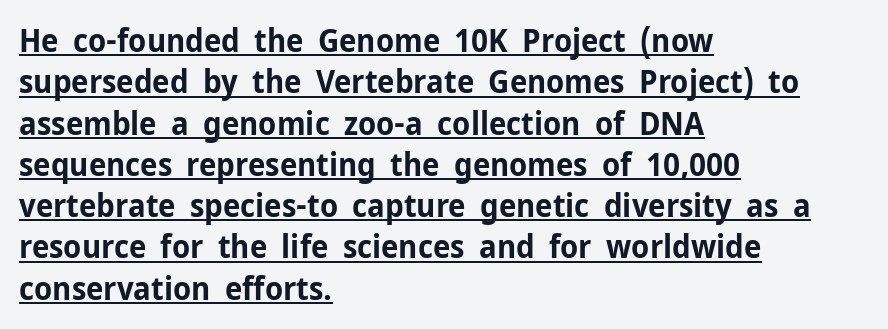
{"serif": "no", "italic": "no", "bold": "yes", "weight": "bold", "width": "normal", "stroke_contrast": "low", "x_height": "medium", "monospaced": "no", "underline": "yes", "align": "left", "line_spacing": "normal", "line_spacing_ratio": 1.29, "letter_spacing": "normal", "letter_spacing_em": 0.0, "glyph_px": 32}
